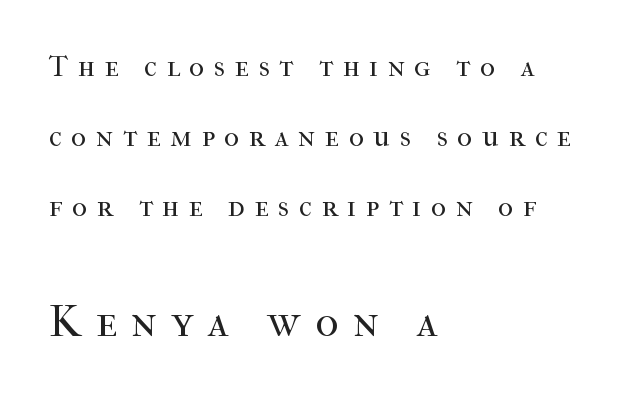
The image shows 44 px regular-weight serif type, upright; set left-aligned, loose line spacing (2.42x), unusually wide letter spacing (+0.33 em), not underlined; the second (bottom) block is 1.52x larger; high stroke contrast and a medium x-height.
